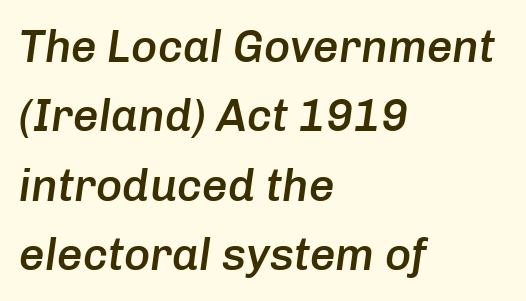
The image shows 45 px semibold type, italic (leaning right); set left-aligned, normal line spacing (1.54x), normal letter spacing, not underlined; low stroke contrast and a medium x-height.
